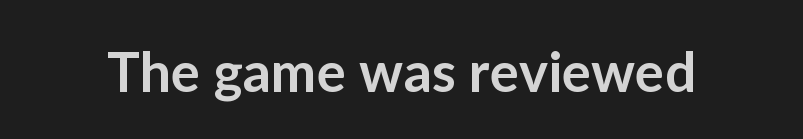
{"serif": "no", "italic": "no", "bold": "semi", "weight": "semibold", "width": "normal", "stroke_contrast": "low", "x_height": "medium", "monospaced": "no", "underline": "no", "letter_spacing": "normal", "letter_spacing_em": 0.0, "glyph_px": 55}
